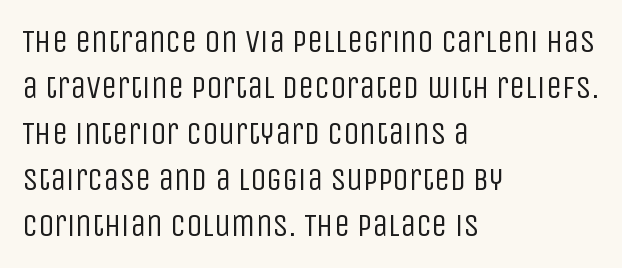
Q: Is the text bold? A: No.
Q: Is the text italic (slanted)? A: No, it is upright.
Q: Is the typeface a serif or a sans-serif typeface? A: Sans-serif.
Q: Is the text underlined? A: No.
Q: How is the paragraph aligned? A: Left-aligned.
Q: Is the spacing between letters normal or unusually wide? A: Normal.
Q: Is the spacing between lines tight, normal or loose? A: Normal.
Q: Width (condensed, normal, or wide)? A: Condensed.
Q: Stroke contrast? A: Low.
Q: x-height? A: Large.
Q: Monospaced? A: No.
